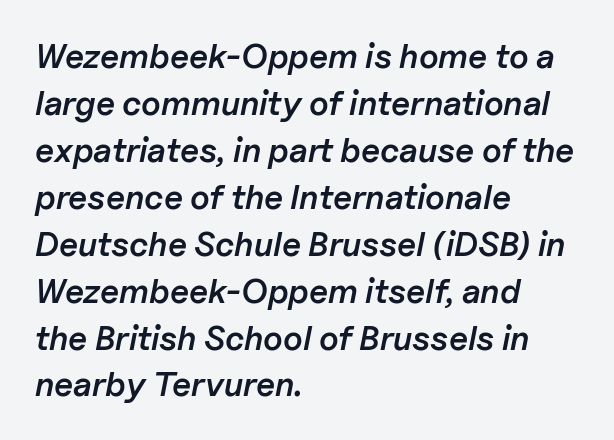
{"italic": "yes", "lean": "right", "slant_degrees": 11, "bold": "semi", "weight": "semibold", "width": "normal", "stroke_contrast": "low", "x_height": "medium", "monospaced": "no", "underline": "no", "align": "left", "line_spacing": "normal", "line_spacing_ratio": 1.38, "letter_spacing": "normal", "letter_spacing_em": 0.0, "glyph_px": 34}
